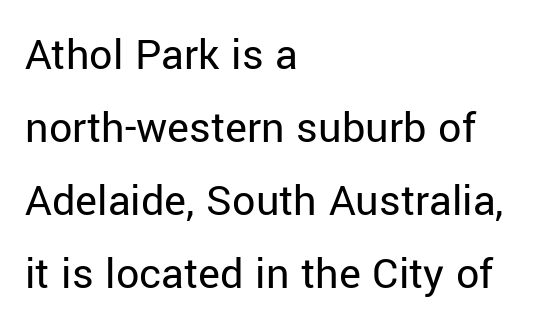
{"serif": "no", "italic": "no", "bold": "no", "weight": "regular", "width": "normal", "stroke_contrast": "low", "x_height": "medium", "monospaced": "no", "underline": "no", "align": "left", "line_spacing": "normal", "line_spacing_ratio": 1.59, "letter_spacing": "normal", "letter_spacing_em": 0.0, "glyph_px": 46}
